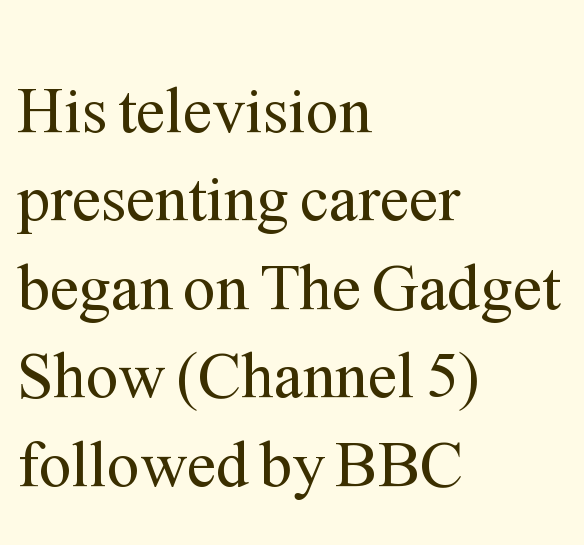
The image shows 65 px regular-weight serif type, upright; set left-aligned, normal line spacing (1.36x), normal letter spacing, not underlined; medium stroke contrast and a medium x-height.
